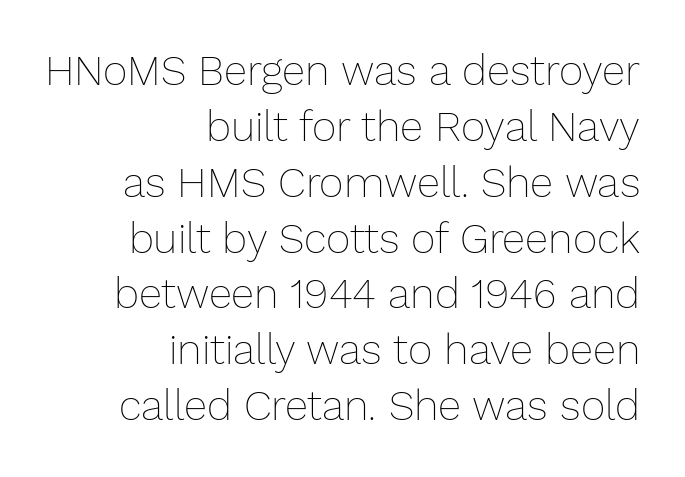
Q: Is the text bold? A: No.
Q: Is the text italic (slanted)? A: No, it is upright.
Q: Is the text underlined? A: No.
Q: How is the paragraph aligned? A: Right-aligned.
Q: Is the spacing between letters normal or unusually wide? A: Normal.
Q: Is the spacing between lines tight, normal or loose? A: Normal.
Q: Width (condensed, normal, or wide)? A: Normal.
Q: Stroke contrast? A: Low.
Q: x-height? A: Medium.
Q: Monospaced? A: No.
